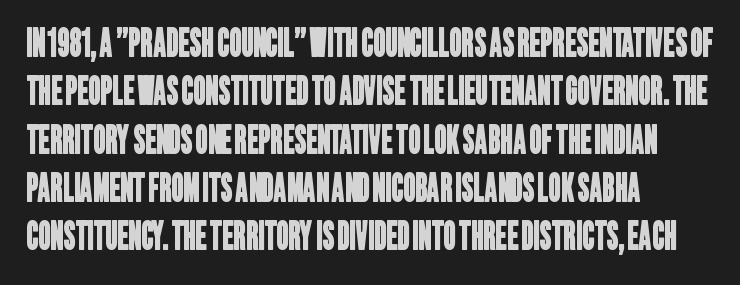
Does extra space separate the letters? No, they use regular spacing. Grotesque or geometric, the face here clearly has no serifs. Layout note: lines flush left. Varying glyph widths throughout — classic text-font behaviour. The foot of each line stays bare and open.
